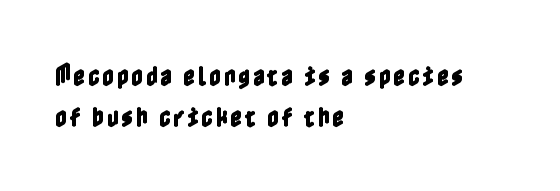
The image shows 23 px text type, upright; set left-aligned, line spacing 1.8x, not underlined.
